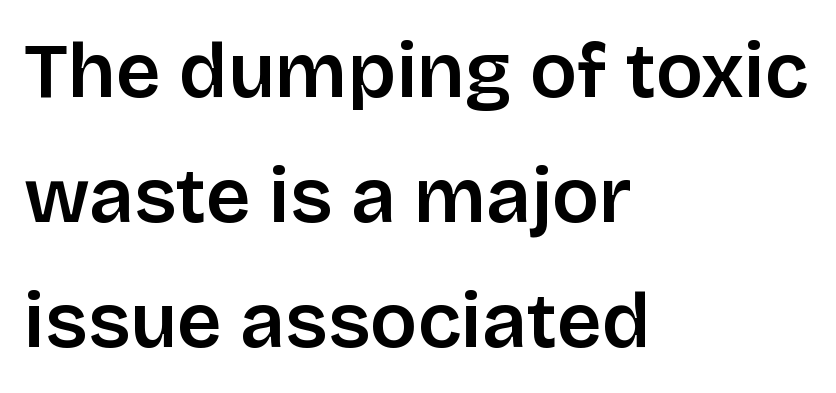
The image shows 78 px semibold sans-serif type, upright; set left-aligned, normal line spacing (1.6x), normal letter spacing, not underlined; low stroke contrast and a large x-height.
